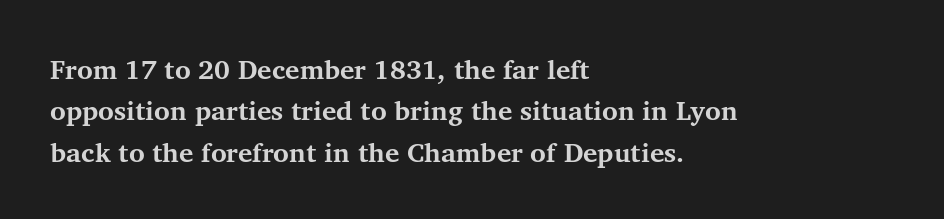
The image shows 27 px bold type, upright; set left-aligned, normal line spacing (1.53x), normal letter spacing, not underlined.
